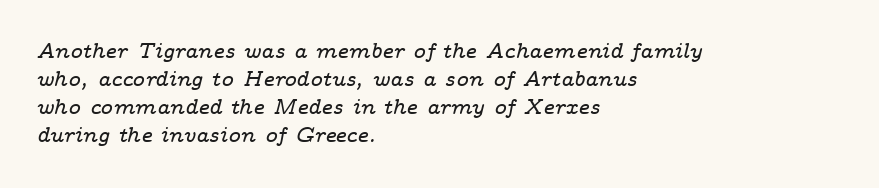
{"italic": "yes", "lean": "right", "slant_degrees": 14, "underline": "no", "align": "left", "line_spacing": "normal", "line_spacing_ratio": 1.34, "letter_spacing": "normal", "letter_spacing_em": 0.0, "glyph_px": 21}
